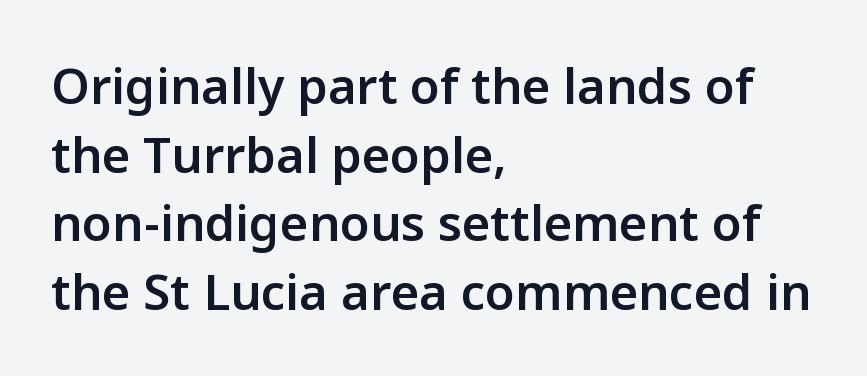
Q: Is the text bold? A: Semi-bold.
Q: Is the text italic (slanted)? A: No, it is upright.
Q: Is the typeface a serif or a sans-serif typeface? A: Sans-serif.
Q: Is the text underlined? A: No.
Q: How is the paragraph aligned? A: Left-aligned.
Q: Is the spacing between letters normal or unusually wide? A: Normal.
Q: Is the spacing between lines tight, normal or loose? A: Normal.
Q: Width (condensed, normal, or wide)? A: Normal.
Q: Stroke contrast? A: Low.
Q: x-height? A: Medium.
Q: Monospaced? A: No.
